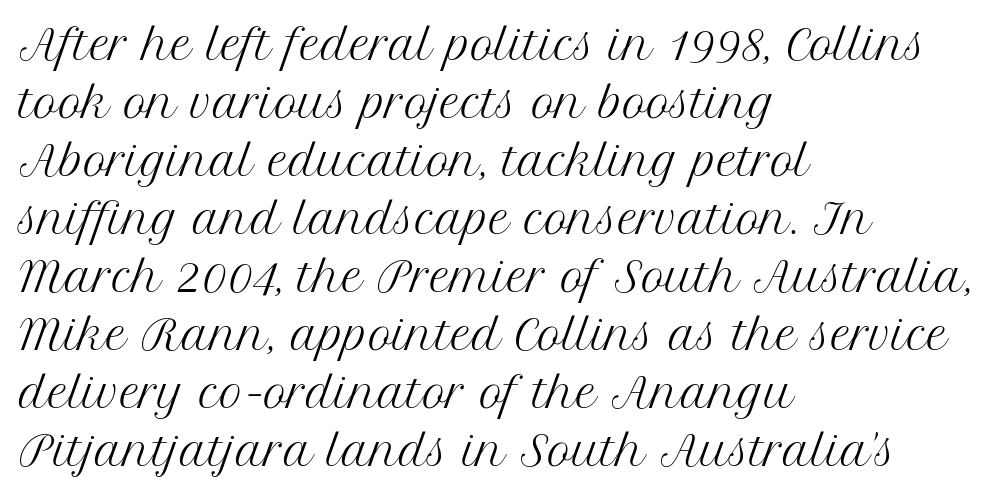
Q: Is the text bold? A: No.
Q: Is the text italic (slanted)? A: Yes.
Q: Is the text underlined? A: No.
Q: How is the paragraph aligned? A: Left-aligned.
Q: Is the spacing between letters normal or unusually wide? A: Normal.
Q: Is the spacing between lines tight, normal or loose? A: Normal.
Q: Width (condensed, normal, or wide)? A: Normal.
Q: Stroke contrast? A: Medium.
Q: x-height? A: Medium.
Q: Monospaced? A: No.
